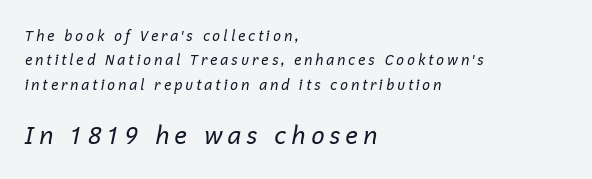
One-word summary of the alignment: left. Clear beneath every line of the passage. There's an unmistakable incline to the writing here. Letters have the restrained weight of plain body copy at most. Two sizes are in play, and the larger belongs to the second block.
